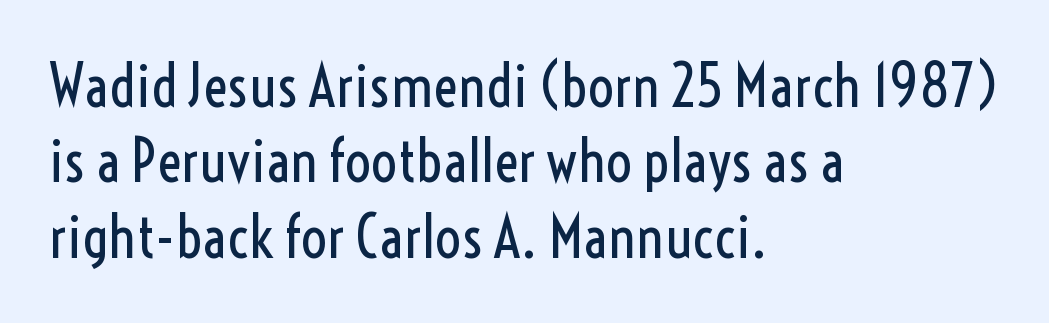
The image shows 58 px regular-weight, condensed sans-serif type, upright; set left-aligned, normal line spacing (1.3x), normal letter spacing, not underlined; a medium x-height.
